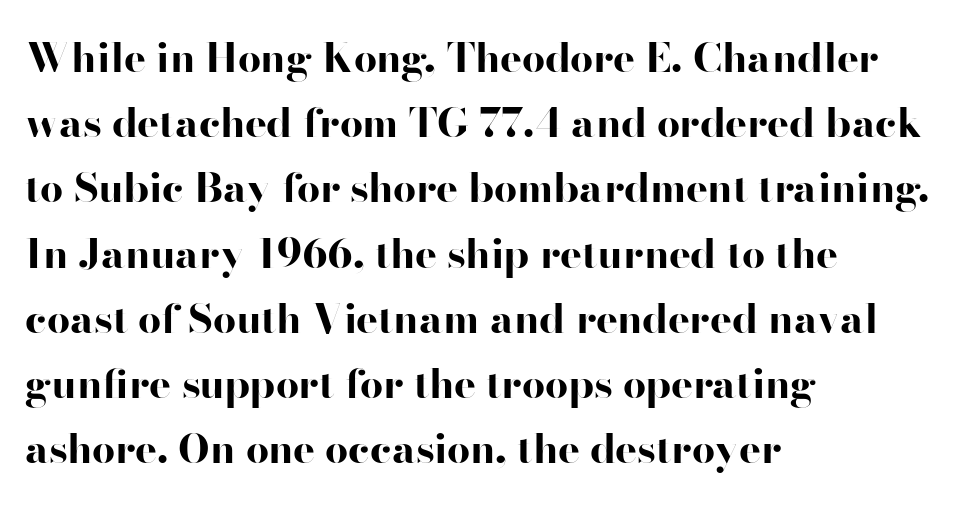
Q: Is the text bold? A: Yes.
Q: Is the text italic (slanted)? A: No, it is upright.
Q: Is the typeface a serif or a sans-serif typeface? A: Sans-serif.
Q: Is the text underlined? A: No.
Q: How is the paragraph aligned? A: Left-aligned.
Q: Is the spacing between letters normal or unusually wide? A: Normal.
Q: Is the spacing between lines tight, normal or loose? A: Normal.
Q: Width (condensed, normal, or wide)? A: Wide.
Q: Stroke contrast? A: High.
Q: x-height? A: Small.
Q: Monospaced? A: No.
